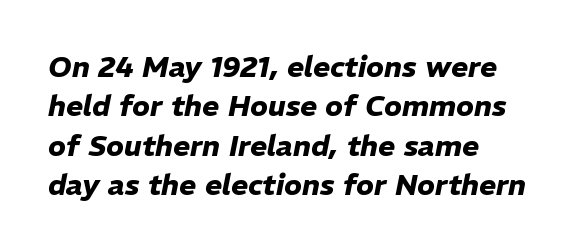
This sample uses an oblique cut, with every glyph tilted off the vertical. The leading is moderate, giving the passage an even texture. Words appear dense and cohesive because spacing is normal. The rag falls on the right side of this text block. Bold? Absolutely — the strokes are thick and heavy.
